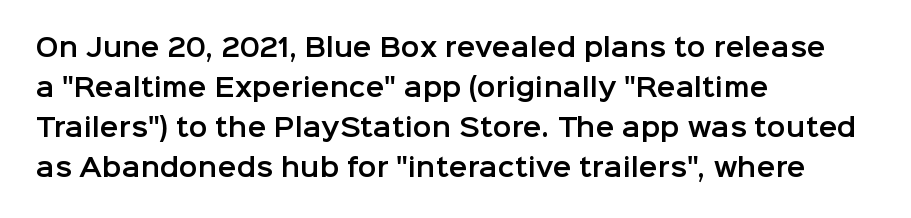
Q: Is the text italic (slanted)? A: No, it is upright.
Q: Is the text underlined? A: No.
Q: How is the paragraph aligned? A: Left-aligned.
Q: Is the spacing between letters normal or unusually wide? A: Normal.
Q: Is the spacing between lines tight, normal or loose? A: Normal.
